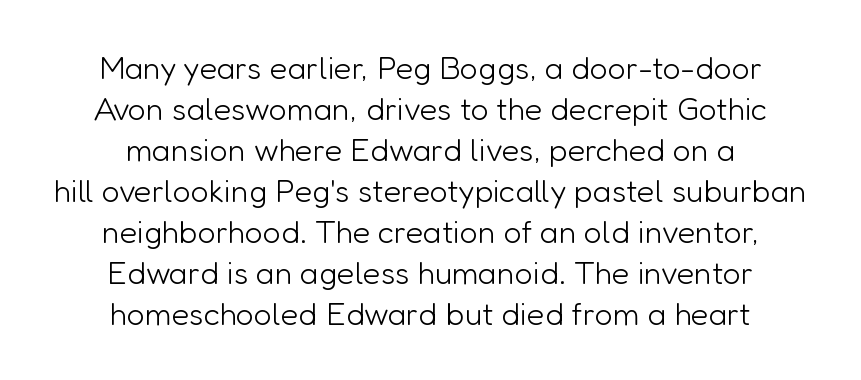
The image shows 32 px light sans-serif type, upright; set centered, normal line spacing (1.28x), normal letter spacing, not underlined; low stroke contrast and a medium x-height.
